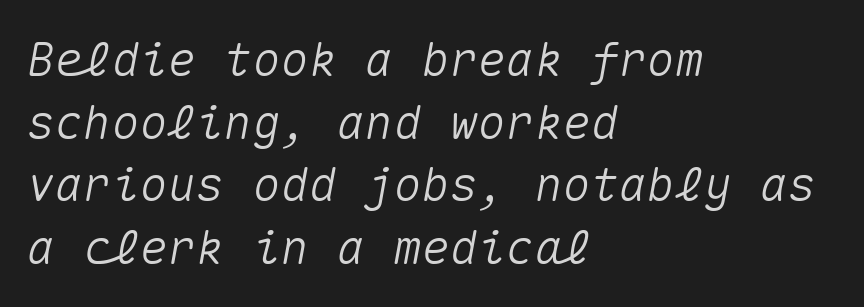
The image shows 47 px text type, italic (leaning right), monospaced; set left-aligned, normal line spacing (1.33x), normal letter spacing, not underlined; medium stroke contrast and a medium x-height.
